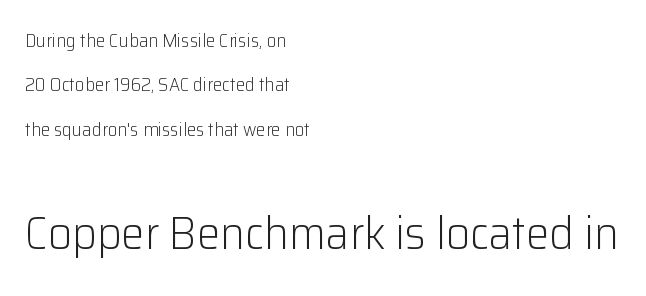
{"serif": "no", "italic": "no", "bold": "no", "weight": "light", "width": "normal", "stroke_contrast": "low", "x_height": "medium", "monospaced": "no", "underline": "no", "align": "left", "line_spacing": "loose", "line_spacing_ratio": 2.33, "letter_spacing": "normal", "letter_spacing_em": 0.0, "larger_block": "second", "size_ratio": 2.47, "glyph_px": 47}
